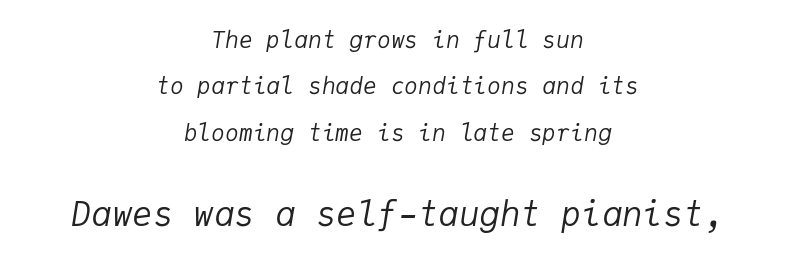
The image shows 34 px regular-weight type, italic (leaning right), monospaced; set centered, loose line spacing (2.02x), normal letter spacing, not underlined; the second (bottom) block is 1.48x larger; low stroke contrast and a medium x-height.
